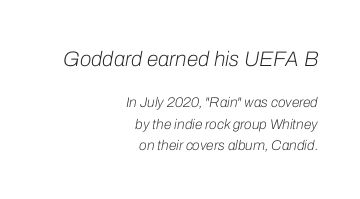
The image shows 21 px text type, italic (leaning right); set right-aligned, normal line spacing (1.54x), normal letter spacing, not underlined; the first (top) block is 1.5x larger.
